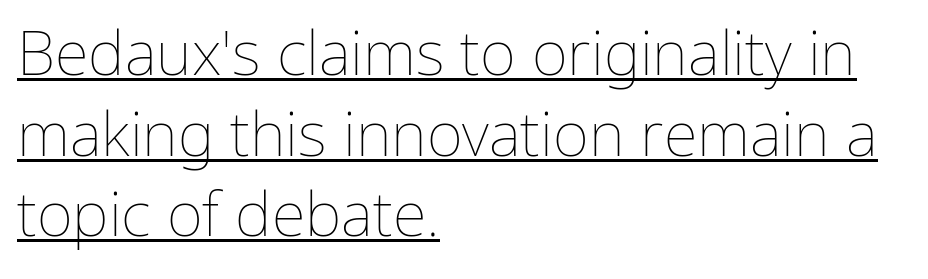
Note the varied advance widths — an 'i' is clearly narrower than an 'm'. The specimen reads as upright at a glance. Underline: present. One-word summary of the alignment: left. How are the letters spaced? Ordinarily, with no added tracking.
